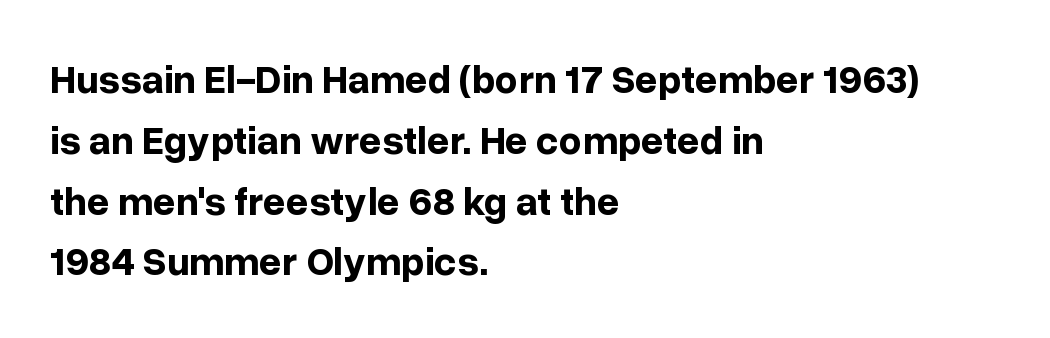
The image shows 40 px bold sans-serif type, upright; set left-aligned, normal line spacing (1.52x), normal letter spacing, not underlined; low stroke contrast and a medium x-height.
